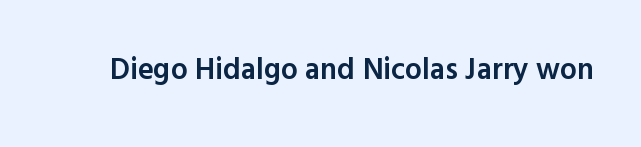
Q: Is the text bold? A: Semi-bold.
Q: Is the text italic (slanted)? A: No, it is upright.
Q: Is the typeface a serif or a sans-serif typeface? A: Sans-serif.
Q: Is the text underlined? A: No.
Q: Is the spacing between letters normal or unusually wide? A: Normal.
Q: Width (condensed, normal, or wide)? A: Normal.
Q: x-height? A: Medium.
Q: Monospaced? A: No.
